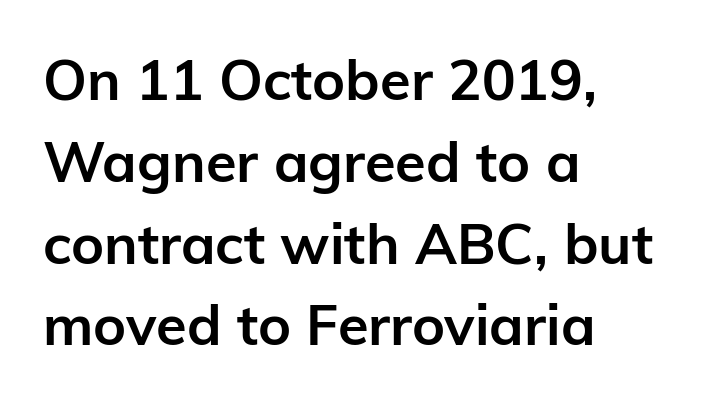
The image shows 56 px semibold sans-serif type, upright; set left-aligned, normal line spacing (1.46x), normal letter spacing, not underlined; low stroke contrast and a medium x-height.
